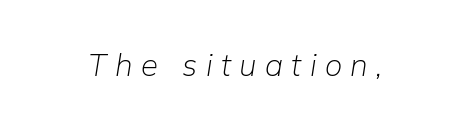
The axis of the letterforms is tilted away from vertical. Display-style spreading of the glyphs; the letterfit is very open. Looks like regular typesetting: each glyph gets only the width it needs. The passage shown is not bold in any degree. Plain, unruled lines of type.
